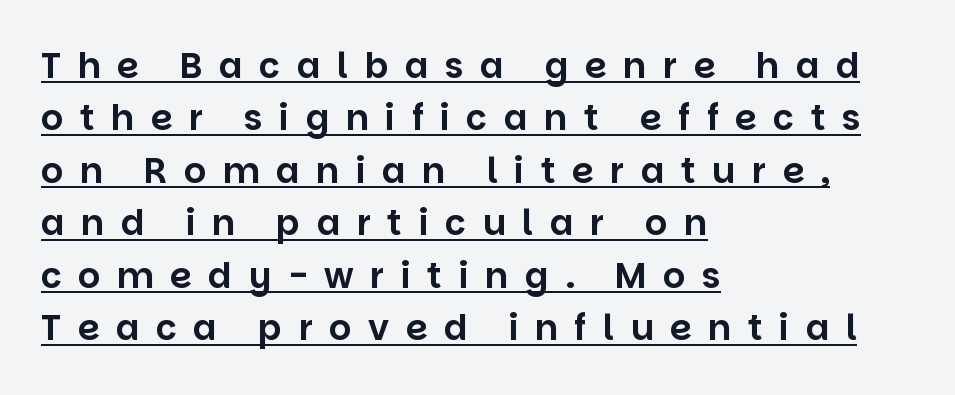
Looks like regular typesetting: each glyph gets only the width it needs. Underlined type. You can tell from the bare stems that sans-serif type was used. Line spacing here is normal. The paragraph has a hard left edge and a soft right edge. A typesetter would mark this as roman, not italic.
